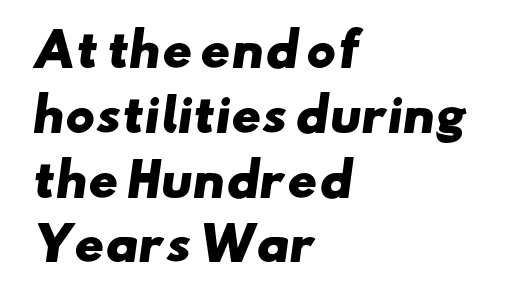
The image shows 45 px heavy, wide sans-serif type; set left-aligned, normal line spacing (1.44x), normal letter spacing, not underlined; low stroke contrast and a small x-height.
